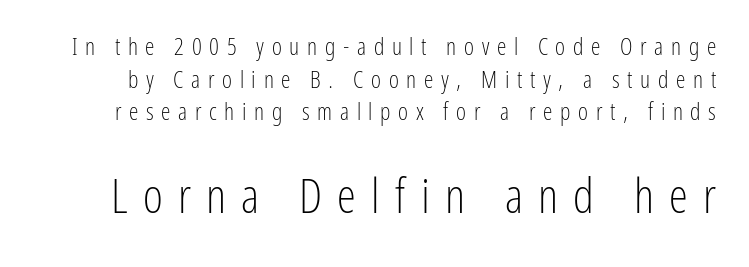
This block has exactly the height ordinary leading produces. Heft: none added — not bold. A clean baseline with only descenders dipping below it. Each letter's strokes conclude bluntly, with no projecting serifs. The following chunk of copy outweighs the initial chunk in type size. Proportional: the letters do not fall into vertical columns.
